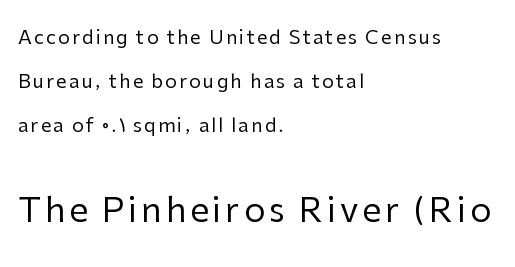
Every stem runs plumb, perpendicular to the baseline. The lines are spread far apart with generous leading. The glyphs are unaccompanied by any horizontal stroke below them. Compare the two chunks: the lower has the greater cap height.
